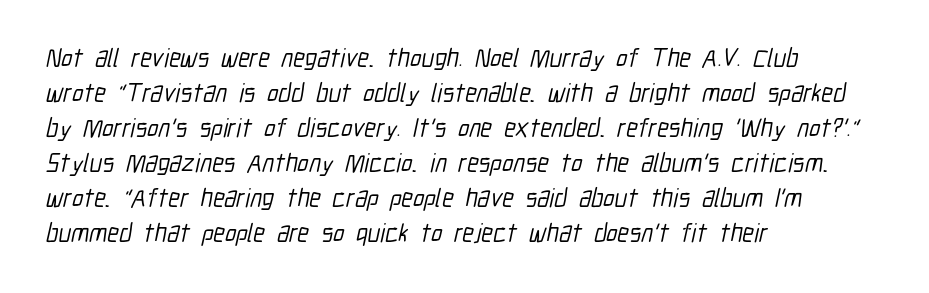
Q: Is the text underlined? A: No.
Q: How is the paragraph aligned? A: Left-aligned.
Q: Is the spacing between letters normal or unusually wide? A: Normal.
Q: Is the spacing between lines tight, normal or loose? A: Normal.
